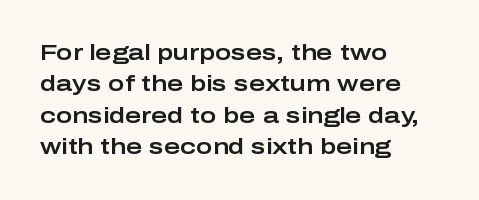
Q: Is the text italic (slanted)? A: No, it is upright.
Q: Is the text underlined? A: No.
Q: How is the paragraph aligned? A: Left-aligned.
Q: Is the spacing between letters normal or unusually wide? A: Normal.
Q: Is the spacing between lines tight, normal or loose? A: Normal.
